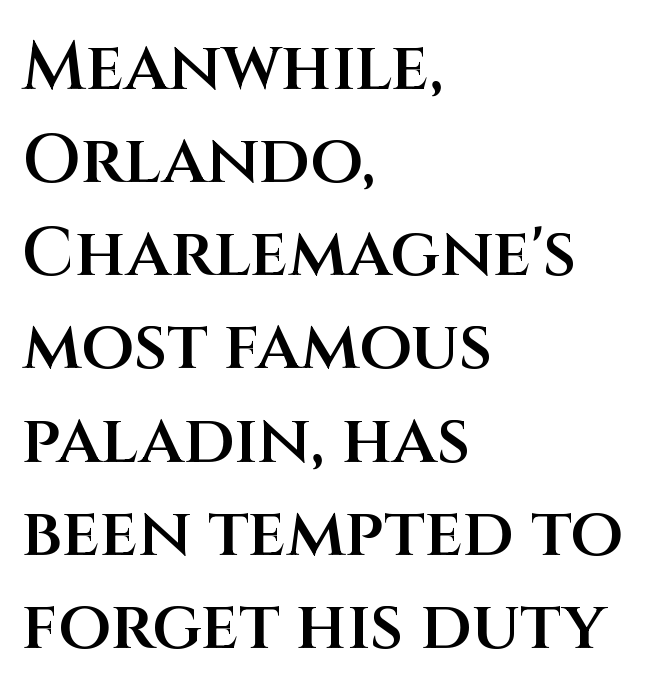
The image shows 68 px semibold sans-serif type, upright; set left-aligned, normal line spacing (1.37x), normal letter spacing, not underlined; medium stroke contrast and a large x-height.
